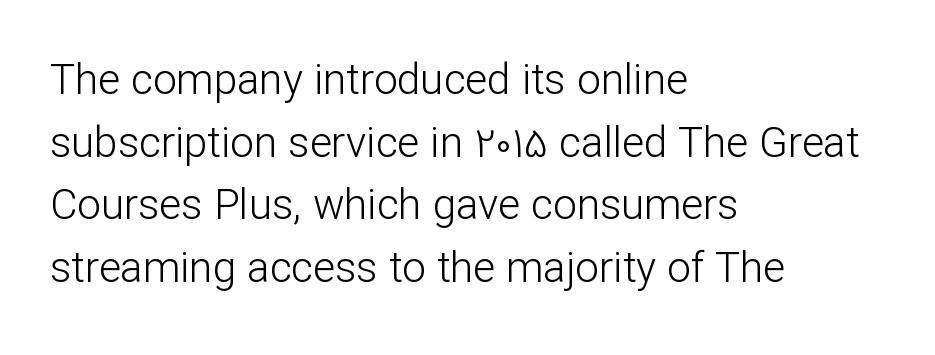
Q: Is the text bold? A: No.
Q: Is the text italic (slanted)? A: No, it is upright.
Q: Is the typeface a serif or a sans-serif typeface? A: Sans-serif.
Q: Is the text underlined? A: No.
Q: How is the paragraph aligned? A: Left-aligned.
Q: Is the spacing between letters normal or unusually wide? A: Normal.
Q: Is the spacing between lines tight, normal or loose? A: Normal.
Q: Width (condensed, normal, or wide)? A: Normal.
Q: Stroke contrast? A: Low.
Q: x-height? A: Medium.
Q: Monospaced? A: No.
